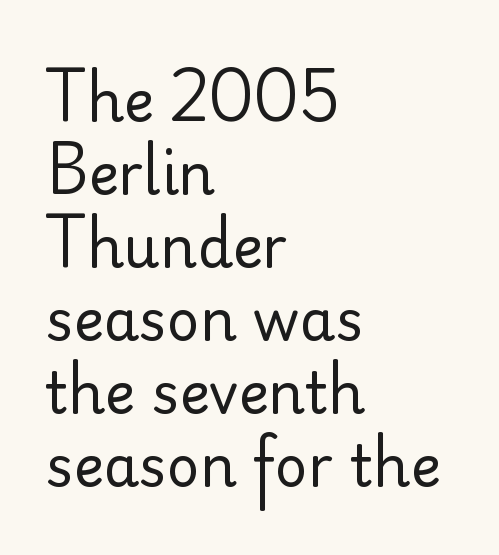
Q: Is the text bold? A: No.
Q: Is the text italic (slanted)? A: No, it is upright.
Q: Is the typeface a serif or a sans-serif typeface? A: Sans-serif.
Q: Is the text underlined? A: No.
Q: How is the paragraph aligned? A: Left-aligned.
Q: Is the spacing between letters normal or unusually wide? A: Normal.
Q: Is the spacing between lines tight, normal or loose? A: Normal.
Q: Width (condensed, normal, or wide)? A: Normal.
Q: Stroke contrast? A: Low.
Q: x-height? A: Small.
Q: Monospaced? A: No.
